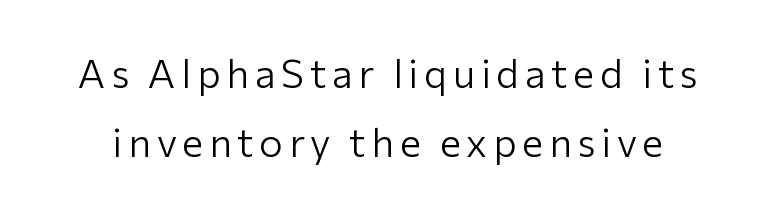
Q: Is the text bold? A: No.
Q: Is the text italic (slanted)? A: No, it is upright.
Q: Is the typeface a serif or a sans-serif typeface? A: Sans-serif.
Q: Is the text underlined? A: No.
Q: Width (condensed, normal, or wide)? A: Normal.
Q: Stroke contrast? A: Low.
Q: x-height? A: Medium.
Q: Monospaced? A: No.
